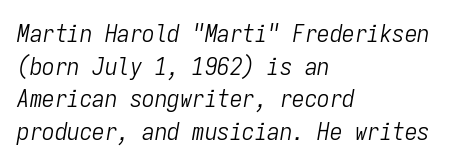
{"italic": "yes", "lean": "right", "slant_degrees": 9, "bold": "no", "underline": "no", "align": "left", "line_spacing": "normal", "line_spacing_ratio": 1.31, "letter_spacing": "normal", "letter_spacing_em": 0.0, "glyph_px": 25}
